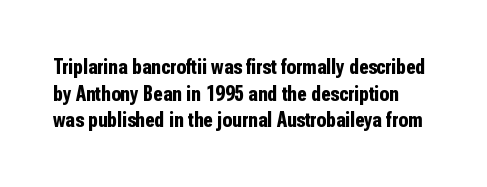
Q: Is the text bold? A: Yes.
Q: Is the text italic (slanted)? A: No, it is upright.
Q: Is the text underlined? A: No.
Q: Is the spacing between letters normal or unusually wide? A: Normal.
